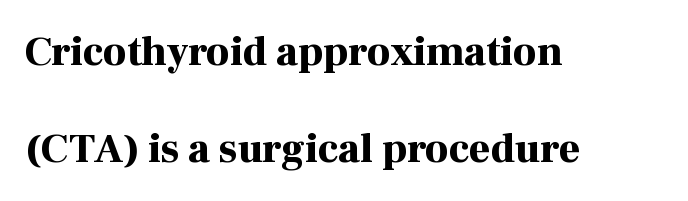
Check under the words: just untouched page. The font is running at its bold setting. Italic: no, the glyphs are upright roman. Is there much room between lines? Yes — plenty of vertical air separates them. Short and long lines alike share a common starting point at left. Looks like regular typesetting: each glyph gets only the width it needs.
